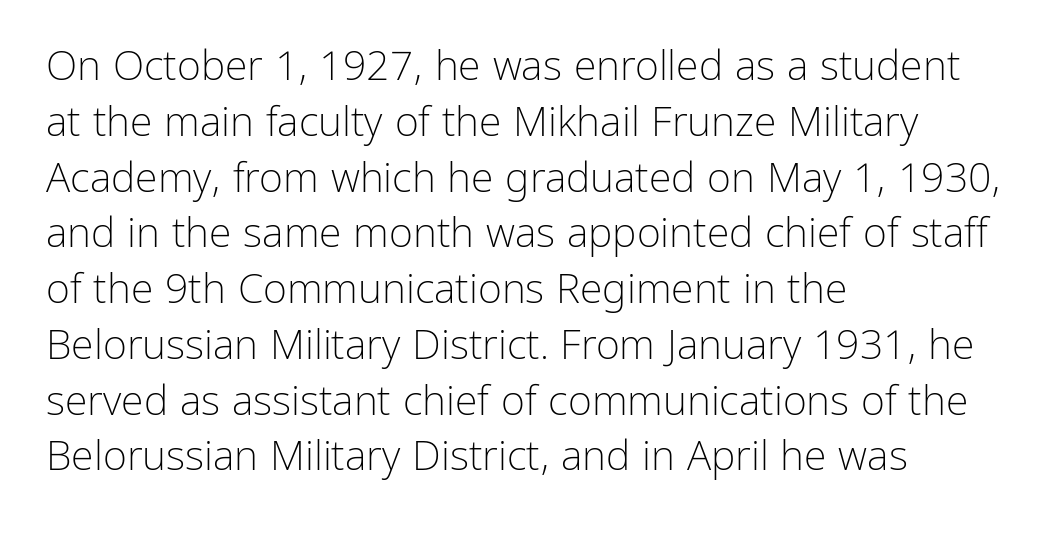
{"serif": "no", "italic": "no", "bold": "no", "weight": "light", "width": "normal", "stroke_contrast": "low", "x_height": "medium", "monospaced": "no", "underline": "no", "align": "left", "line_spacing": "normal", "line_spacing_ratio": 1.36, "letter_spacing": "normal", "letter_spacing_em": 0.0, "glyph_px": 41}
